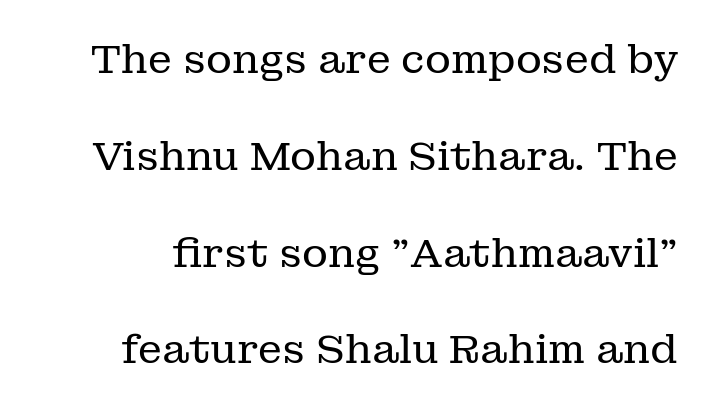
In terms of letterspacing, this is plain default setting. The axis of the letterforms is exactly vertical. Each letter keeps its own natural width here, so spacing adapts to shape. Unmarked baselines from the first word to the last. The letters look calm and open, with moderate or lighter stems.
